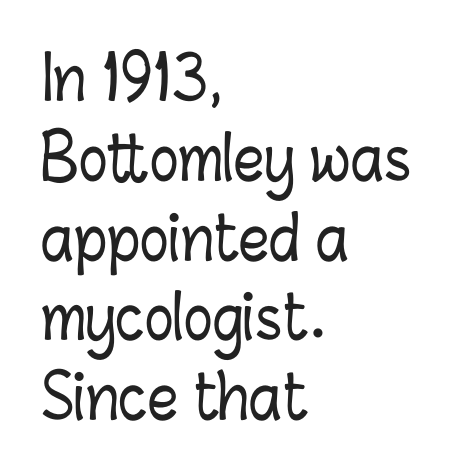
{"italic": "no", "width": "condensed", "stroke_contrast": "low", "x_height": "medium", "monospaced": "no", "underline": "no", "align": "left", "line_spacing": "normal", "line_spacing_ratio": 1.33, "letter_spacing": "normal", "letter_spacing_em": 0.0, "glyph_px": 60}
